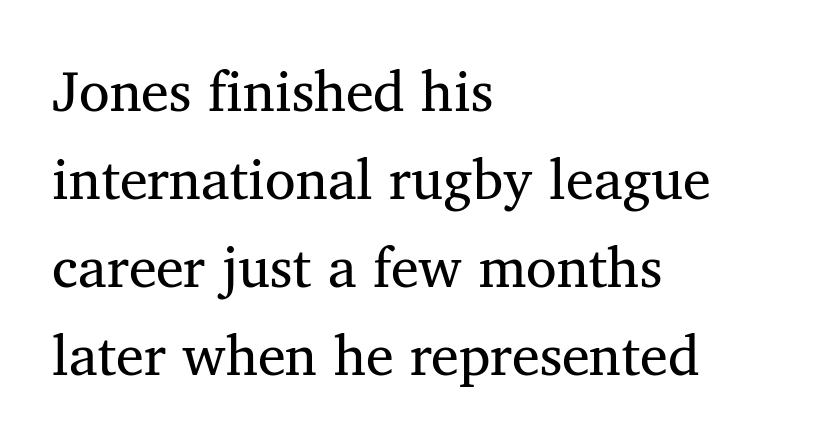
Q: Is the typeface a serif or a sans-serif typeface? A: Serif.
Q: Is the text underlined? A: No.
Q: How is the paragraph aligned? A: Left-aligned.
Q: Is the spacing between letters normal or unusually wide? A: Normal.
Q: Is the spacing between lines tight, normal or loose? A: Normal.
Q: Width (condensed, normal, or wide)? A: Normal.
Q: Stroke contrast? A: Medium.
Q: x-height? A: Medium.
Q: Monospaced? A: No.
